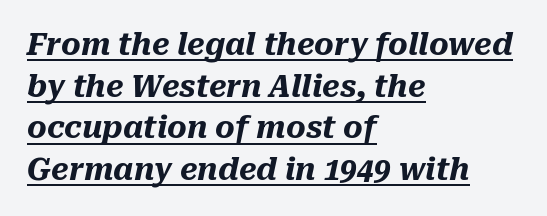
{"italic": "yes", "lean": "right", "slant_degrees": 10, "bold": "yes", "weight": "heavy", "width": "normal", "stroke_contrast": "medium", "x_height": "medium", "monospaced": "no", "underline": "yes", "align": "left", "line_spacing": "normal", "line_spacing_ratio": 1.39, "letter_spacing": "normal", "letter_spacing_em": 0.0, "glyph_px": 30}
